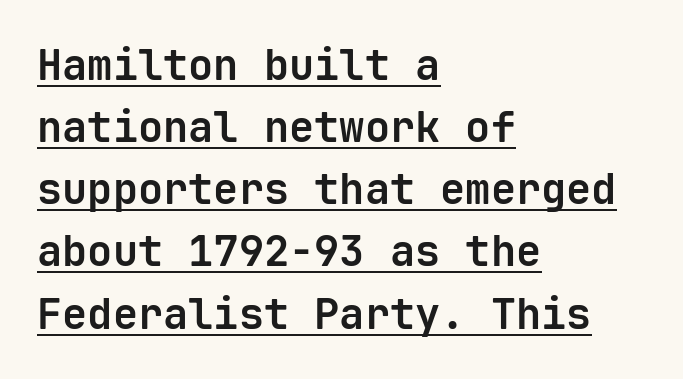
Q: Is the text bold? A: Yes.
Q: Is the text italic (slanted)? A: No, it is upright.
Q: Is the typeface a serif or a sans-serif typeface? A: Sans-serif.
Q: Is the text underlined? A: Yes.
Q: How is the paragraph aligned? A: Left-aligned.
Q: Is the spacing between letters normal or unusually wide? A: Normal.
Q: Is the spacing between lines tight, normal or loose? A: Normal.
Q: Width (condensed, normal, or wide)? A: Normal.
Q: Stroke contrast? A: Low.
Q: x-height? A: Medium.
Q: Monospaced? A: Yes.
